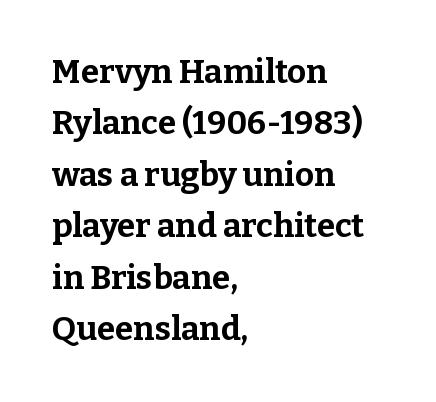
The image shows 33 px bold serif type, upright; set left-aligned, normal line spacing (1.56x), normal letter spacing, not underlined; low stroke contrast and a medium x-height.
